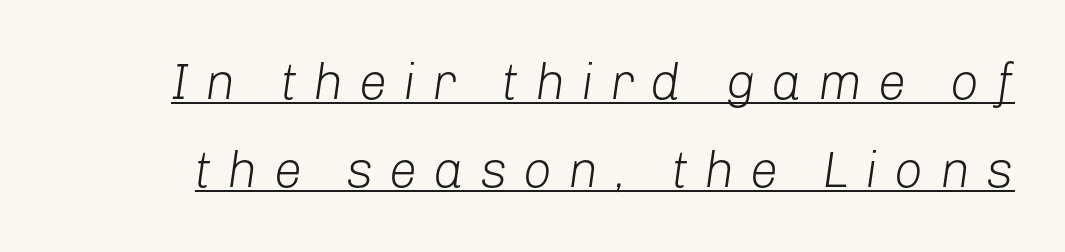
Q: Is the text bold? A: No.
Q: Is the text italic (slanted)? A: Yes, it leans right by about 8 degrees.
Q: Is the text underlined? A: Yes.
Q: Is the spacing between letters normal or unusually wide? A: Unusually wide.
Q: Width (condensed, normal, or wide)? A: Normal.
Q: Stroke contrast? A: Low.
Q: x-height? A: Medium.
Q: Monospaced? A: No.
